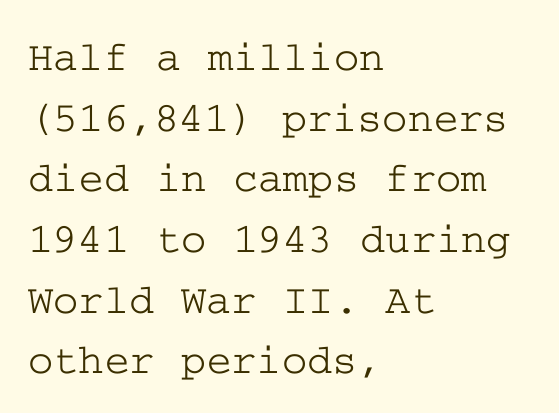
Classification — serif. Characters follow at the spacing the type designer built in. Typeset ragged right — the left edge is the straight one. Leading matches the norm, producing a regular column. Bare-footed words on every line.
